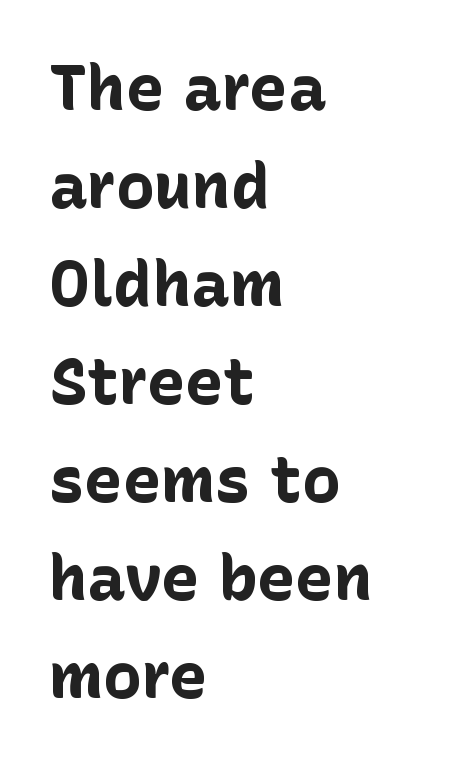
The designer went with a sans here, leaving each stem footless. Think of a printed novel: that variable character pitch is what you see here. Descender tails drop into unmarked territory. The paragraph shown leans on its left margin.
